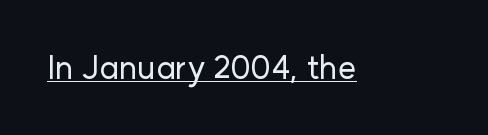
The image shows 32 px sans-serif type, upright; set normal letter spacing, underlined; low stroke contrast and a medium x-height.
